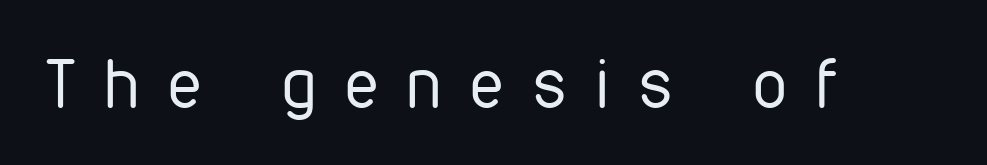
The image shows 68 px regular-weight, condensed sans-serif type, upright; set unusually wide letter spacing (+0.43 em), not underlined; low stroke contrast and a medium x-height.
